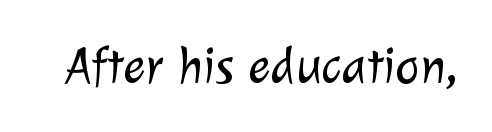
Q: Is the text bold? A: No.
Q: Is the typeface a serif or a sans-serif typeface? A: Sans-serif.
Q: Is the text underlined? A: No.
Q: Is the spacing between letters normal or unusually wide? A: Normal.
Q: Width (condensed, normal, or wide)? A: Normal.
Q: Stroke contrast? A: Low.
Q: x-height? A: Medium.
Q: Monospaced? A: No.
